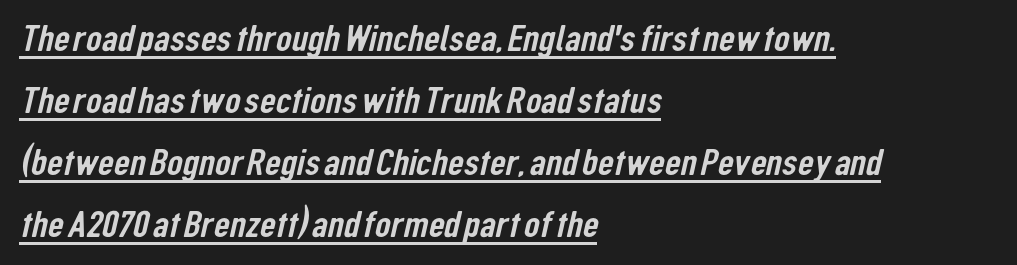
{"serif": "no", "width": "condensed", "stroke_contrast": "low", "x_height": "medium", "monospaced": "no", "underline": "yes", "align": "left", "line_spacing": "normal", "line_spacing_ratio": 1.59, "letter_spacing": "normal", "letter_spacing_em": 0.0, "glyph_px": 39}
